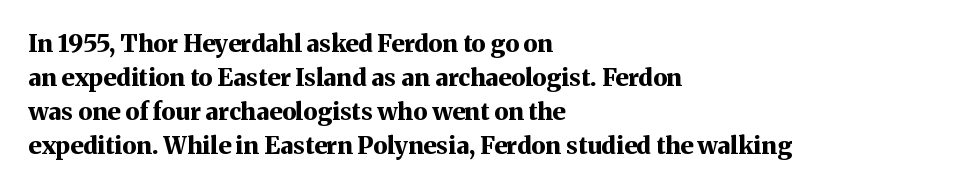
Q: Is the text bold? A: Yes.
Q: Is the text italic (slanted)? A: No, it is upright.
Q: Is the text underlined? A: No.
Q: How is the paragraph aligned? A: Left-aligned.
Q: Is the spacing between letters normal or unusually wide? A: Normal.
Q: Is the spacing between lines tight, normal or loose? A: Normal.
